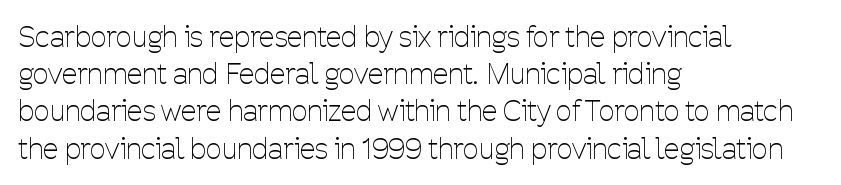
{"serif": "no", "italic": "no", "bold": "no", "weight": "thin", "width": "condensed", "stroke_contrast": "low", "x_height": "medium", "monospaced": "no", "underline": "no", "align": "left", "line_spacing": "normal", "line_spacing_ratio": 1.33, "letter_spacing": "normal", "letter_spacing_em": 0.0, "glyph_px": 28}
